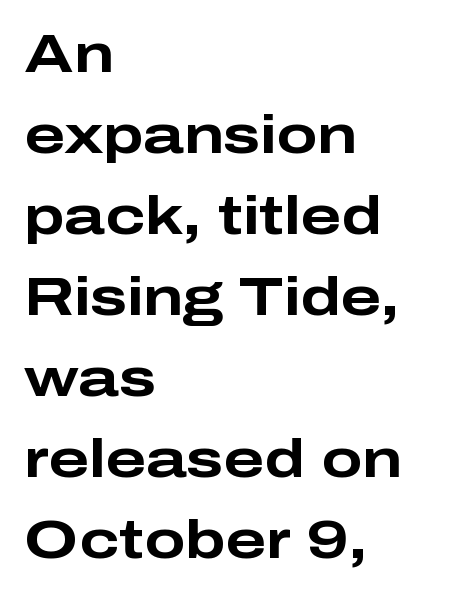
The image shows 54 px bold, wide sans-serif type, upright; set left-aligned, normal line spacing (1.5x), normal letter spacing, not underlined; low stroke contrast and a medium x-height.
